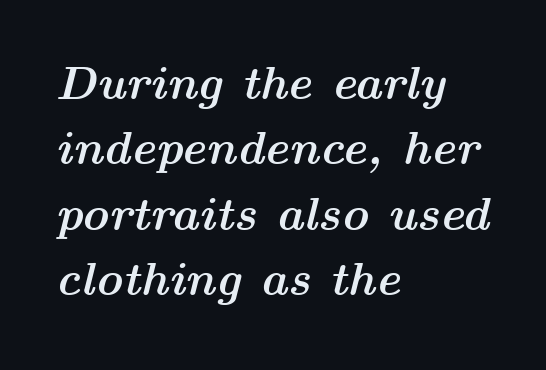
Q: Is the text bold? A: Yes.
Q: Is the text italic (slanted)? A: Yes, it leans right by about 14 degrees.
Q: Is the text underlined? A: No.
Q: How is the paragraph aligned? A: Left-aligned.
Q: Is the spacing between letters normal or unusually wide? A: Normal.
Q: Is the spacing between lines tight, normal or loose? A: Normal.
Q: Width (condensed, normal, or wide)? A: Wide.
Q: Stroke contrast? A: Medium.
Q: x-height? A: Medium.
Q: Monospaced? A: No.
